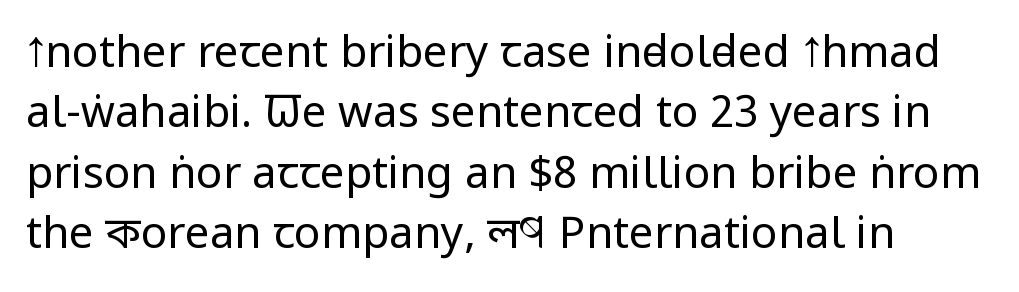
Q: Is the text bold? A: No.
Q: Is the text italic (slanted)? A: No, it is upright.
Q: Is the typeface a serif or a sans-serif typeface? A: Sans-serif.
Q: Is the text underlined? A: No.
Q: How is the paragraph aligned? A: Left-aligned.
Q: Is the spacing between letters normal or unusually wide? A: Normal.
Q: Is the spacing between lines tight, normal or loose? A: Normal.
Q: Width (condensed, normal, or wide)? A: Condensed.
Q: Stroke contrast? A: Low.
Q: x-height? A: Large.
Q: Monospaced? A: No.
